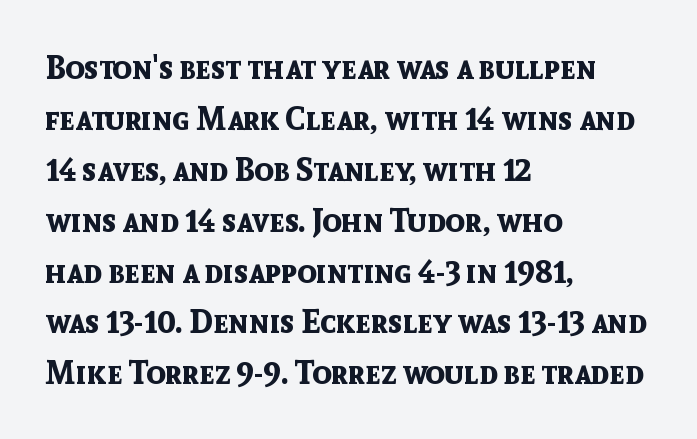
This rendering features lettering with no underline. This rendering uses left alignment, leaving the right contour irregular. No feet cap the strokes, marking this as sans-serif type. Students, note that the glyphs here touch the page at normal intervals. If you drew a line through each stem, it would be perfectly vertical. Looks like regular typesetting: each glyph gets only the width it needs.
